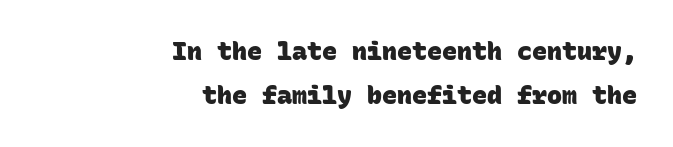
{"bold": "yes", "underline": "no", "align": "right", "line_spacing_ratio": 1.76, "letter_spacing": "normal", "letter_spacing_em": 0.0, "glyph_px": 25}
